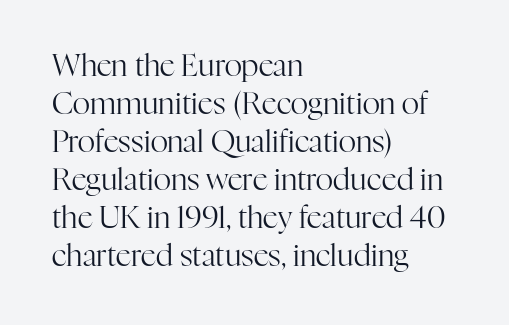
Q: Is the text bold? A: No.
Q: Is the text italic (slanted)? A: No, it is upright.
Q: Is the typeface a serif or a sans-serif typeface? A: Serif.
Q: Is the text underlined? A: No.
Q: How is the paragraph aligned? A: Left-aligned.
Q: Is the spacing between letters normal or unusually wide? A: Normal.
Q: Is the spacing between lines tight, normal or loose? A: Normal.
Q: Width (condensed, normal, or wide)? A: Normal.
Q: Stroke contrast? A: High.
Q: x-height? A: Medium.
Q: Monospaced? A: No.
